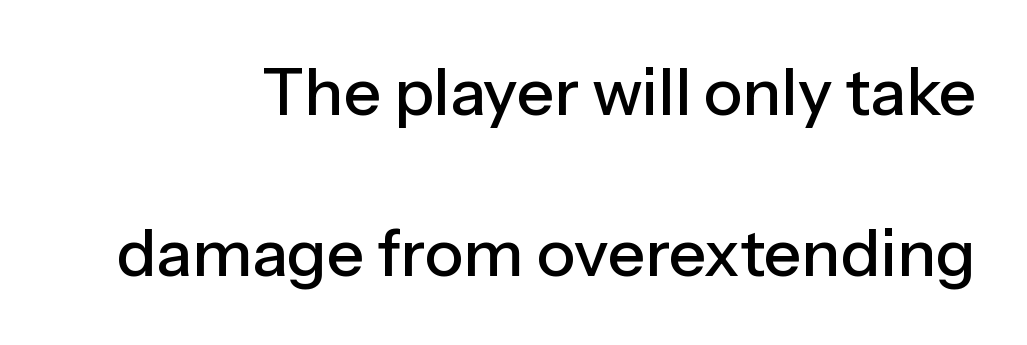
Q: Is the text italic (slanted)? A: No, it is upright.
Q: Is the typeface a serif or a sans-serif typeface? A: Sans-serif.
Q: Is the text underlined? A: No.
Q: Is the spacing between letters normal or unusually wide? A: Normal.
Q: Is the spacing between lines tight, normal or loose? A: Loose.
Q: Width (condensed, normal, or wide)? A: Normal.
Q: Stroke contrast? A: Low.
Q: x-height? A: Medium.
Q: Monospaced? A: No.
